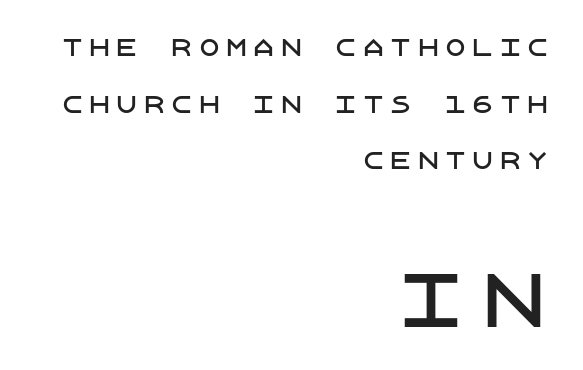
{"serif": "no", "italic": "no", "width": "normal", "stroke_contrast": "low", "x_height": "large", "underline": "no", "align": "right", "line_spacing": "loose", "line_spacing_ratio": 2.46, "larger_block": "second", "size_ratio": 3.04, "glyph_px": 70}
